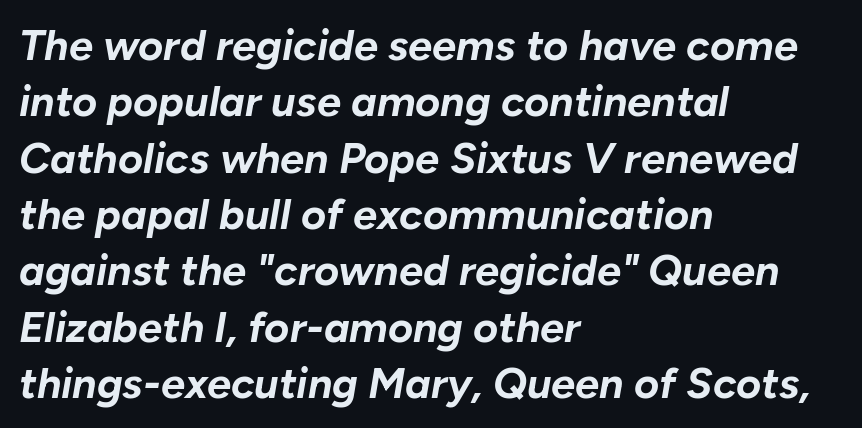
Think of a printed novel: that variable character pitch is what you see here. Typesetter's note: full bold, strokes at maximum text heaviness. Students, note that the glyphs here touch the page at normal intervals. The space between consecutive lines is moderate. Anything drawn beneath the words? Only blank space.
